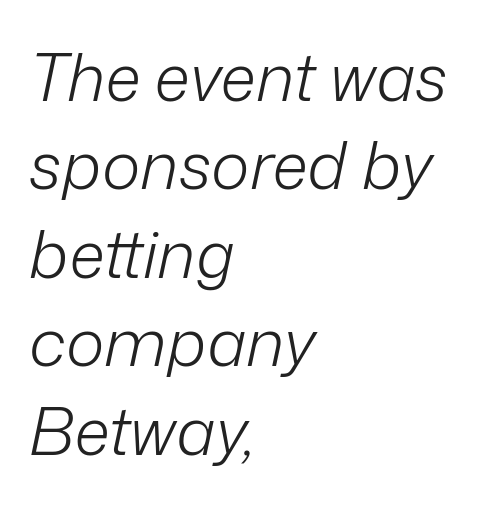
Is this a fixed-width face? No — the glyphs have proportional, varying widths. How are the letters spaced? Ordinarily, with no added tracking. Leading matches the norm, producing a regular column. Nobody drew a line under any word here. Designer's note — italics engaged.
